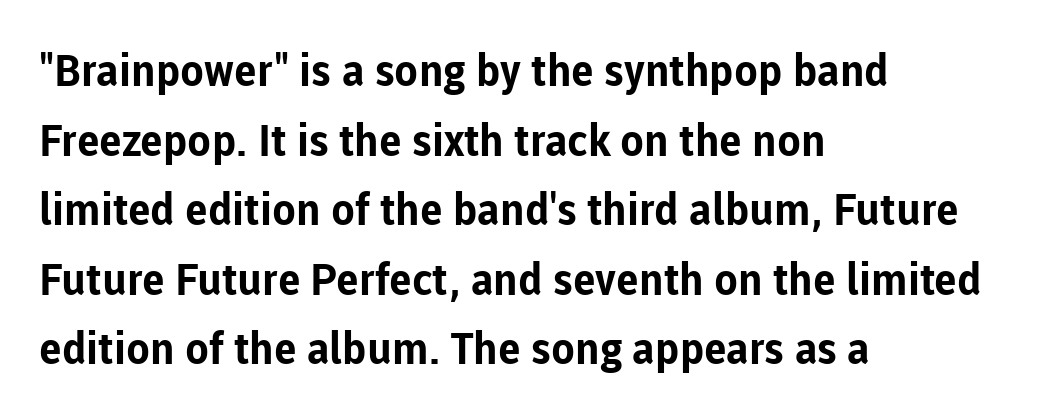
{"serif": "no", "italic": "no", "bold": "yes", "weight": "bold", "width": "normal", "stroke_contrast": "low", "x_height": "medium", "monospaced": "no", "underline": "no", "align": "left", "line_spacing": "normal", "line_spacing_ratio": 1.58, "letter_spacing": "normal", "letter_spacing_em": 0.0, "glyph_px": 44}
